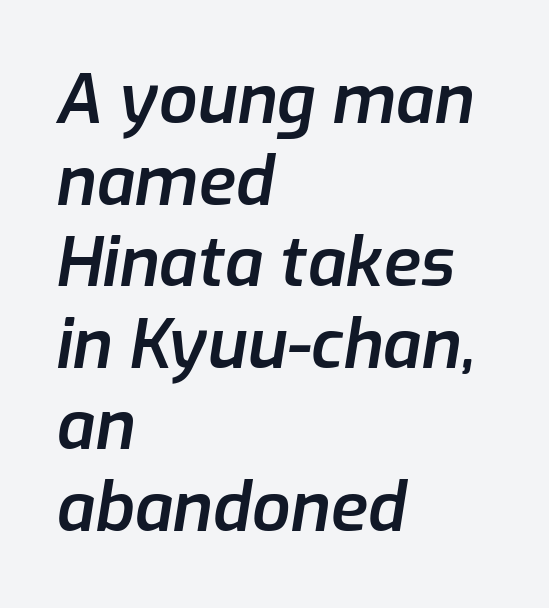
{"italic": "yes", "lean": "right", "slant_degrees": 9, "bold": "semi", "weight": "semibold", "width": "normal", "stroke_contrast": "low", "x_height": "medium", "monospaced": "no", "underline": "no", "align": "left", "line_spacing_ratio": 1.2, "letter_spacing": "normal", "letter_spacing_em": 0.0, "glyph_px": 68}
